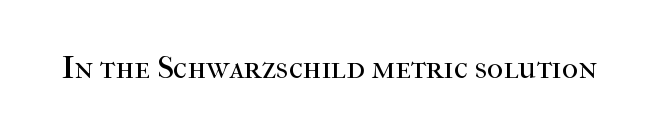
Q: Is the text bold? A: No.
Q: Is the text italic (slanted)? A: No, it is upright.
Q: Is the typeface a serif or a sans-serif typeface? A: Serif.
Q: Is the text underlined? A: No.
Q: Is the spacing between letters normal or unusually wide? A: Normal.
Q: Width (condensed, normal, or wide)? A: Normal.
Q: Stroke contrast? A: High.
Q: x-height? A: Medium.
Q: Monospaced? A: No.
